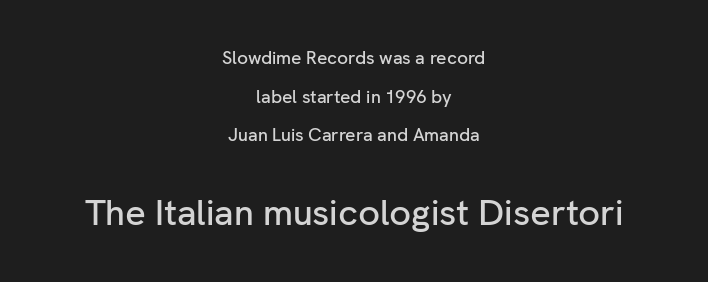
{"serif": "no", "italic": "no", "width": "normal", "stroke_contrast": "low", "x_height": "medium", "monospaced": "no", "underline": "no", "align": "center", "line_spacing": "loose", "line_spacing_ratio": 2.15, "letter_spacing": "normal", "letter_spacing_em": 0.0, "larger_block": "second", "size_ratio": 2.0, "glyph_px": 36}
